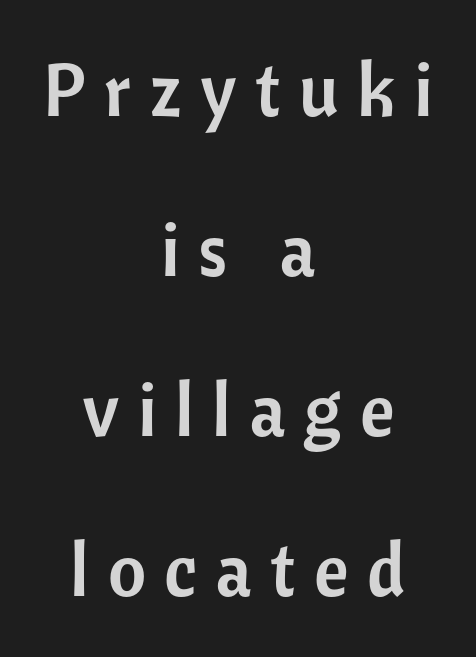
Q: Is the text italic (slanted)? A: No, it is upright.
Q: Is the typeface a serif or a sans-serif typeface? A: Sans-serif.
Q: Is the text underlined? A: No.
Q: How is the paragraph aligned? A: Centered.
Q: Is the spacing between letters normal or unusually wide? A: Unusually wide.
Q: Is the spacing between lines tight, normal or loose? A: Loose.
Q: Width (condensed, normal, or wide)? A: Normal.
Q: Stroke contrast? A: Low.
Q: x-height? A: Medium.
Q: Monospaced? A: No.
